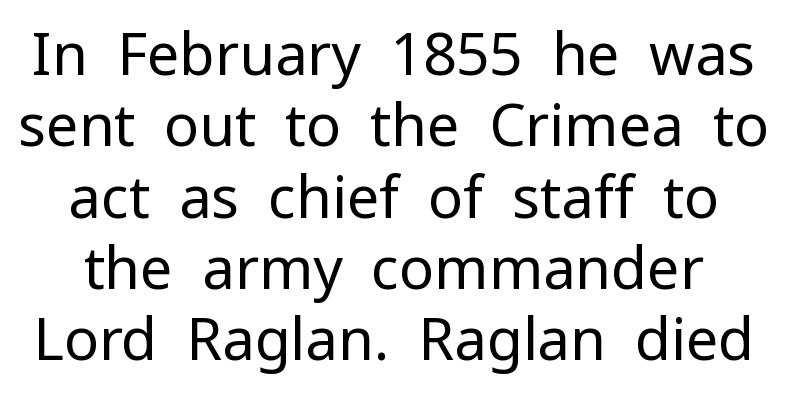
Heaviness? Minimal to ordinary, like unemphasized prose. The glyphs are unaccompanied by any horizontal stroke below them. If you drew a line through each stem, it would be perfectly vertical. Nope, no serifs anywhere on these letters.
